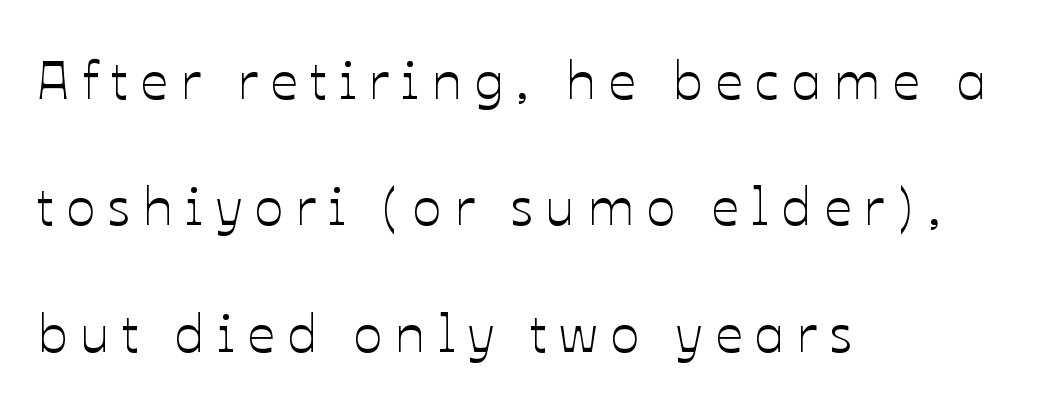
The image shows 54 px text type, upright; set left-aligned, loose line spacing (2.34x), unusually wide letter spacing (+0.23 em), not underlined; low stroke contrast and a medium x-height.
